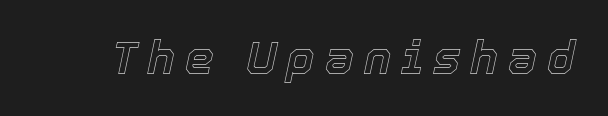
The image shows 46 px text type, italic (leaning right); set unusually wide letter spacing (+0.22 em), not underlined; a medium x-height.
